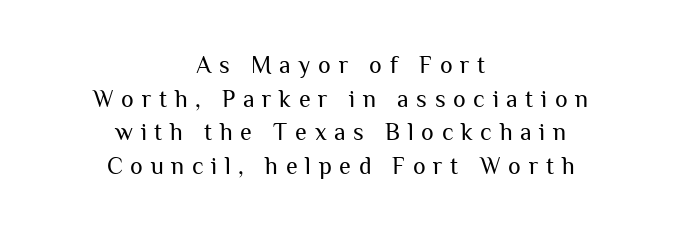
Plain, unruled lines of type. Every character sits straight up, as roman type does. The letterforms stand isolated, each surrounded by extra space. Leading matches the norm, producing a regular column.
